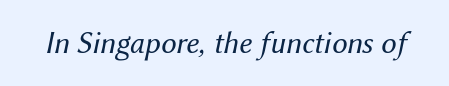
Q: Is the text bold? A: No.
Q: Is the text italic (slanted)? A: Yes, it leans right by about 12 degrees.
Q: Is the text underlined? A: No.
Q: Is the spacing between letters normal or unusually wide? A: Normal.
Q: Width (condensed, normal, or wide)? A: Normal.
Q: Stroke contrast? A: Medium.
Q: x-height? A: Medium.
Q: Monospaced? A: No.
